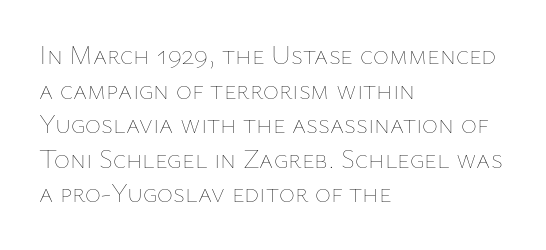
Q: Is the text bold? A: No.
Q: Is the text italic (slanted)? A: No, it is upright.
Q: Is the text underlined? A: No.
Q: How is the paragraph aligned? A: Left-aligned.
Q: Is the spacing between letters normal or unusually wide? A: Normal.
Q: Is the spacing between lines tight, normal or loose? A: Normal.
